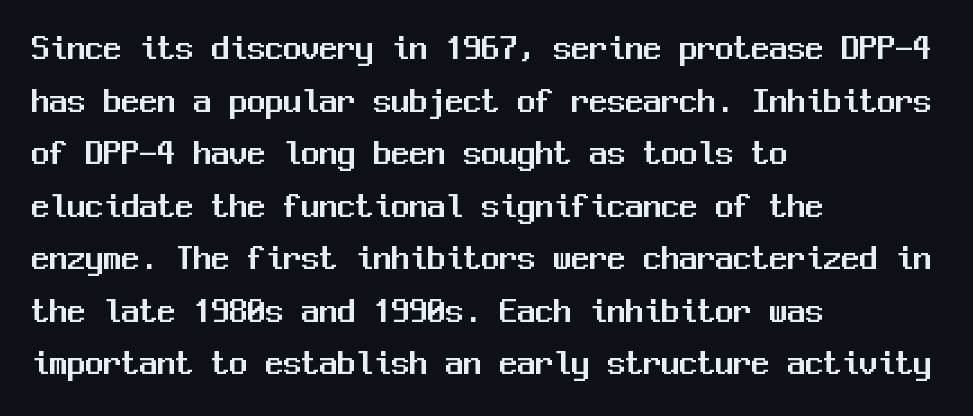
The space directly below the letters is spotless. The lines in this sample share a left origin and differ only in where they stop. A sans-serif font was chosen for this passage. Is this a fixed-width face? Yes — each glyph sits in an identical cell.
